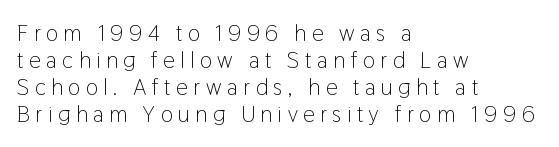
The image shows 23 px text type, upright; set left-aligned, line spacing 1.18x, unusually wide letter spacing (+0.24 em), not underlined.
